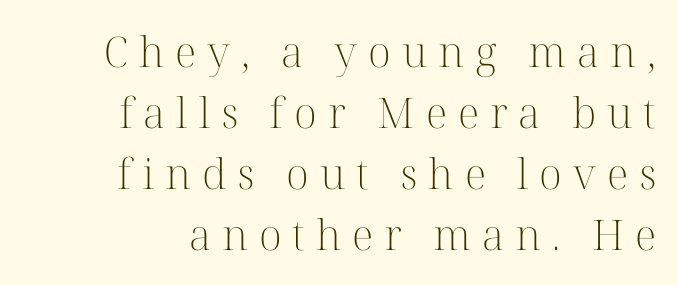
The image shows 42 px light serif type, upright; set right-aligned, normal line spacing (1.45x), unusually wide letter spacing (+0.26 em), not underlined; high stroke contrast and a medium x-height.
